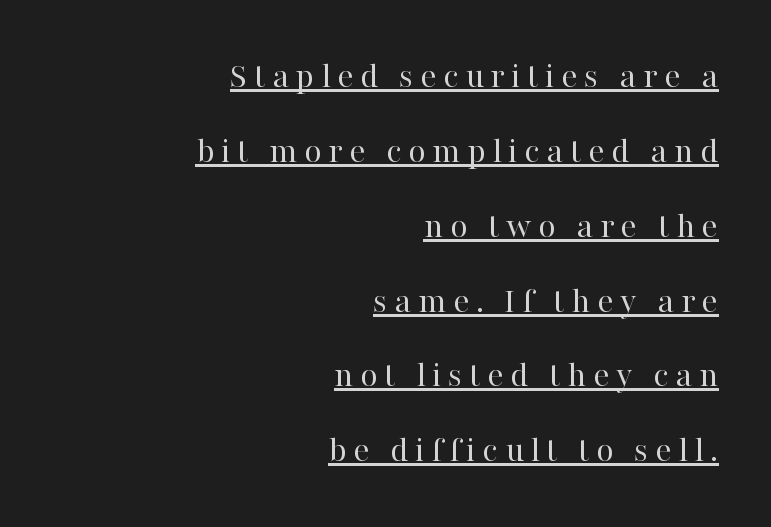
{"serif": "yes", "italic": "no", "bold": "no", "weight": "regular", "width": "normal", "stroke_contrast": "high", "x_height": "medium", "monospaced": "no", "underline": "yes", "align": "right", "line_spacing": "loose", "line_spacing_ratio": 1.97, "glyph_px": 38}
